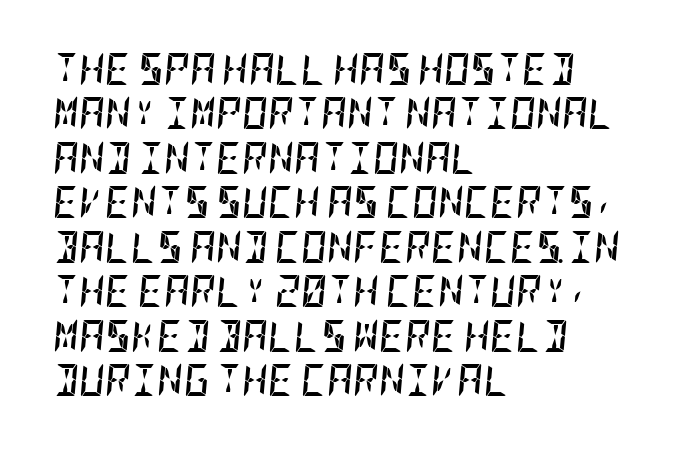
The image shows 32 px semibold, condensed type, italic (leaning right); set left-aligned, normal line spacing (1.39x), normal letter spacing, not underlined; low stroke contrast and a large x-height.
